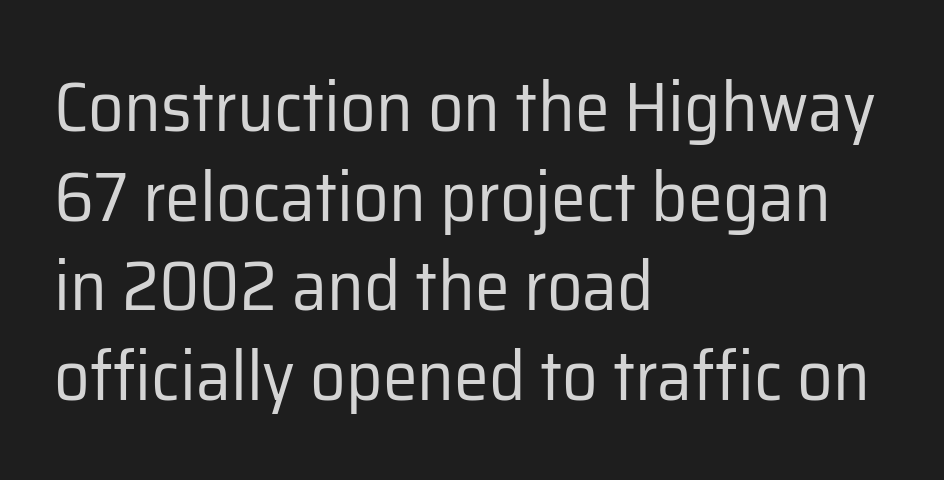
The image shows 70 px regular-weight sans-serif type, upright; set left-aligned, normal line spacing (1.28x), normal letter spacing, not underlined; low stroke contrast and a medium x-height.
